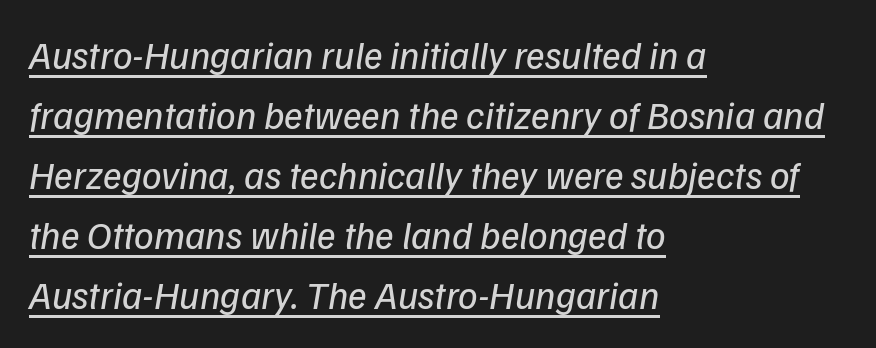
Each line of the rendering has a horizontal stroke beneath the glyphs. This sample uses plain, unmodified letter spacing. The specimen reads as italic at a glance. You could not count columns in this text — the font is proportionally spaced. Compared with a centered layout, this one pins lines to the left instead.
